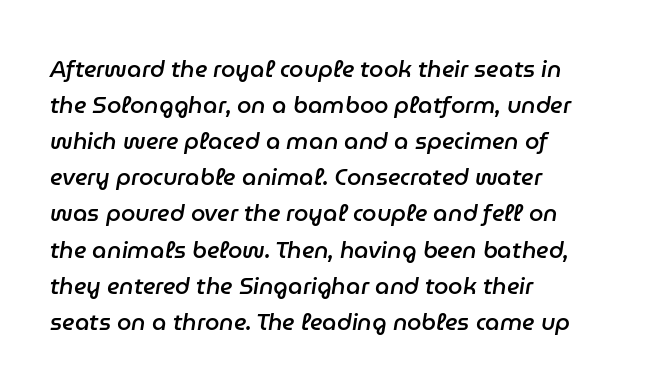
Students, observe: this is what conventionally led text looks like. This is the in-between weight designers call semibold or demi. It's the slanting kind of type. This rendering features lettering with no underline. Does extra space separate the letters? No, they use regular spacing. Line starts are locked; line ends wander.
